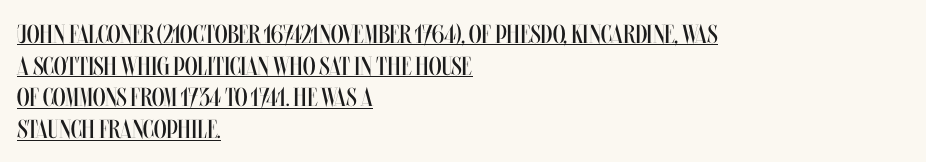
{"italic": "no", "bold": "no", "underline": "yes", "align": "left", "line_spacing_ratio": 1.22, "letter_spacing": "normal", "letter_spacing_em": 0.0, "glyph_px": 26}
